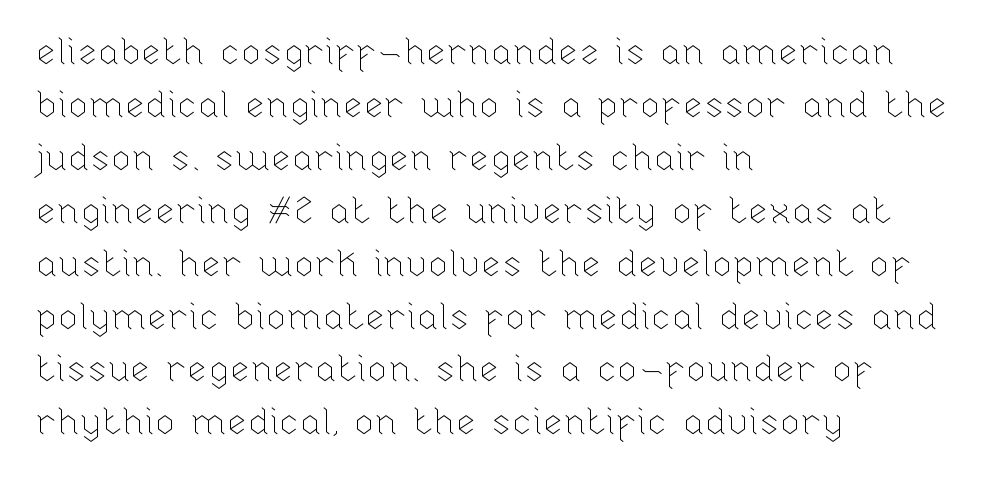
The image shows 37 px thin type, upright; set left-aligned, normal line spacing (1.43x), normal letter spacing, not underlined; low stroke contrast and a medium x-height.
